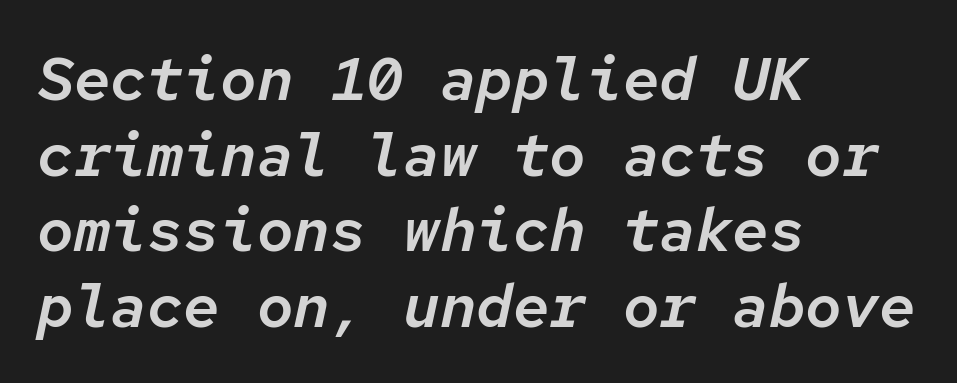
Q: Is the text italic (slanted)? A: Yes, it leans right by about 12 degrees.
Q: Is the text underlined? A: No.
Q: How is the paragraph aligned? A: Left-aligned.
Q: Is the spacing between letters normal or unusually wide? A: Normal.
Q: Width (condensed, normal, or wide)? A: Normal.
Q: Stroke contrast? A: Low.
Q: x-height? A: Medium.
Q: Monospaced? A: Yes.
